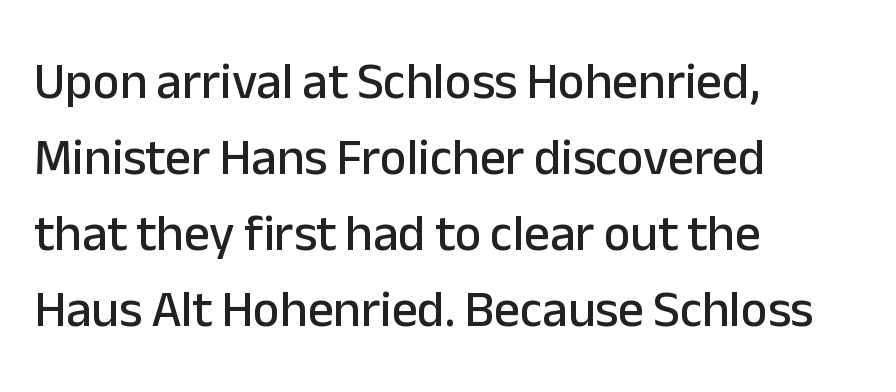
The image shows 51 px sans-serif type, upright; set left-aligned, normal line spacing (1.49x), normal letter spacing, not underlined; low stroke contrast and a medium x-height.
